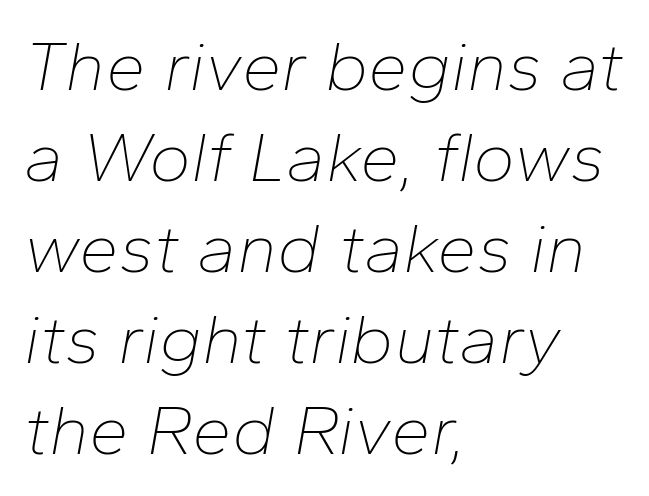
{"italic": "yes", "lean": "right", "slant_degrees": 10, "bold": "no", "weight": "thin", "width": "normal", "stroke_contrast": "low", "x_height": "medium", "monospaced": "no", "underline": "no", "align": "left", "line_spacing": "normal", "line_spacing_ratio": 1.28, "letter_spacing": "normal", "letter_spacing_em": 0.0, "glyph_px": 71}
